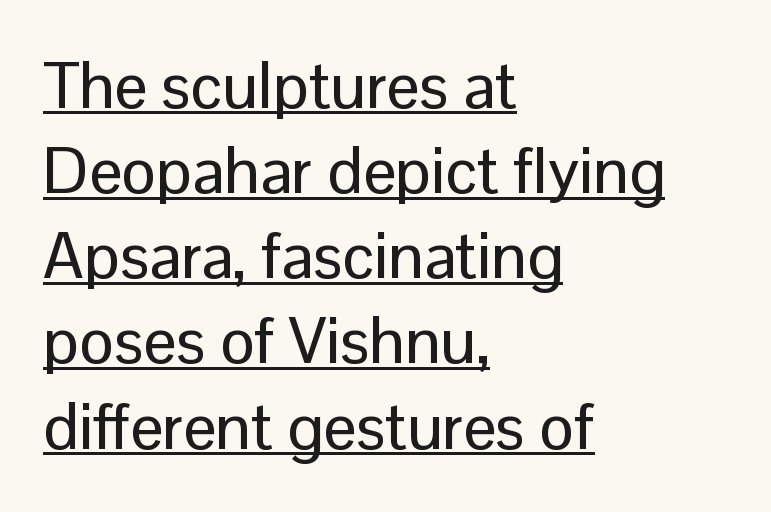
{"serif": "no", "italic": "no", "width": "normal", "stroke_contrast": "low", "x_height": "medium", "monospaced": "no", "underline": "yes", "align": "left", "line_spacing": "normal", "line_spacing_ratio": 1.31, "letter_spacing": "normal", "letter_spacing_em": 0.0, "glyph_px": 65}
